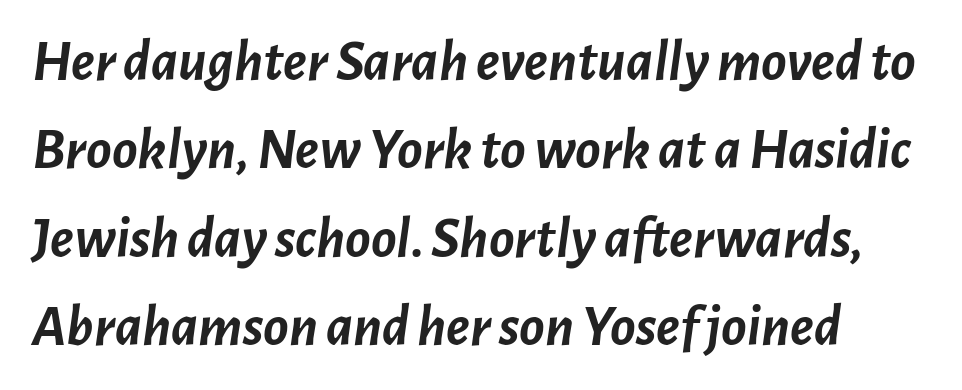
The image shows 59 px semibold type, italic (leaning right); set normal line spacing (1.5x), normal letter spacing, not underlined; low stroke contrast and a medium x-height.
